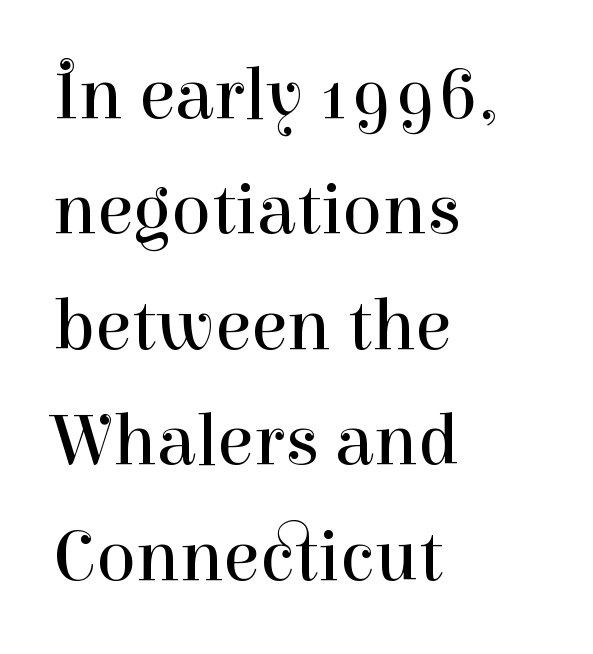
Q: Is the text bold? A: No.
Q: Is the text italic (slanted)? A: No, it is upright.
Q: Is the typeface a serif or a sans-serif typeface? A: Serif.
Q: Is the text underlined? A: No.
Q: How is the paragraph aligned? A: Left-aligned.
Q: Is the spacing between letters normal or unusually wide? A: Normal.
Q: Is the spacing between lines tight, normal or loose? A: Normal.
Q: Width (condensed, normal, or wide)? A: Normal.
Q: Stroke contrast? A: High.
Q: x-height? A: Medium.
Q: Monospaced? A: No.
